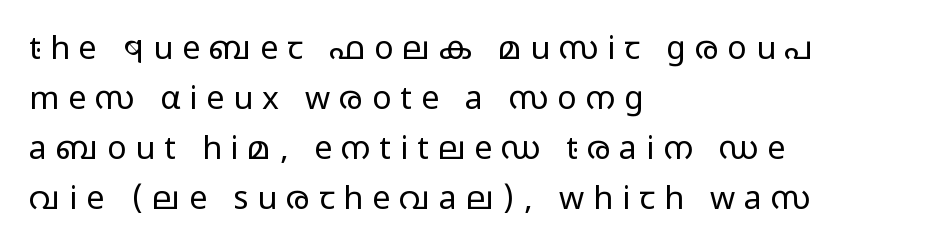
The image shows 32 px regular-weight, wide sans-serif type, upright; set left-aligned, normal line spacing (1.56x), unusually wide letter spacing (+0.28 em), not underlined; low stroke contrast and a medium x-height.
